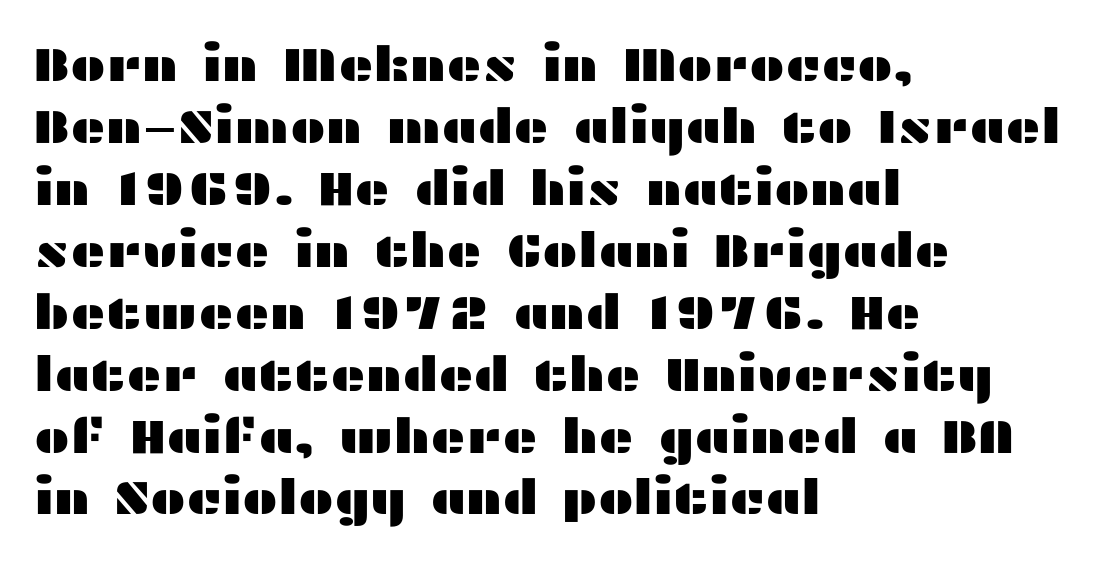
Q: Is the text italic (slanted)? A: No, it is upright.
Q: Is the typeface a serif or a sans-serif typeface? A: Sans-serif.
Q: Is the text underlined? A: No.
Q: How is the paragraph aligned? A: Left-aligned.
Q: Is the spacing between letters normal or unusually wide? A: Normal.
Q: Is the spacing between lines tight, normal or loose? A: Normal.
Q: Width (condensed, normal, or wide)? A: Wide.
Q: Stroke contrast? A: Medium.
Q: x-height? A: Medium.
Q: Monospaced? A: No.
